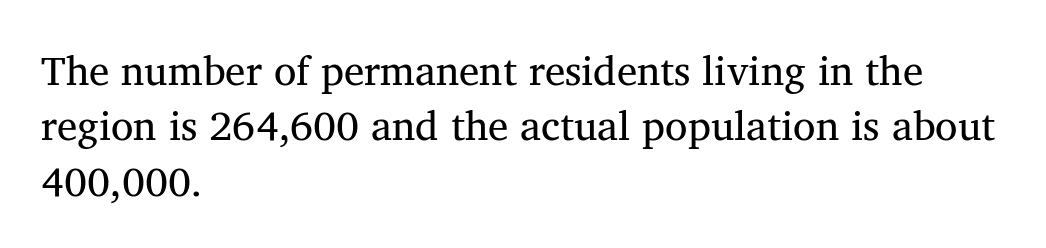
A typesetter would call this leading conventional body-copy spacing. Nobody touched the tracking dial on this one. Spacing verdict: proportional, widths tailored to each character. Letters rest on an invisible, unmarked baseline.
